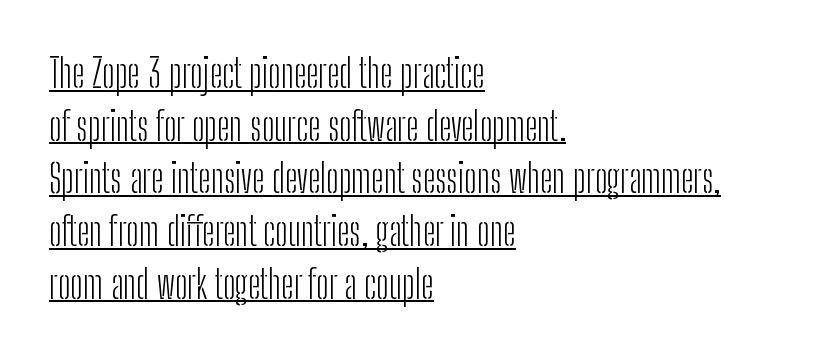
{"serif": "no", "italic": "no", "bold": "no", "weight": "light", "width": "condensed", "stroke_contrast": "low", "x_height": "medium", "monospaced": "no", "underline": "yes", "align": "left", "line_spacing": "normal", "line_spacing_ratio": 1.35, "letter_spacing": "normal", "letter_spacing_em": 0.0, "glyph_px": 39}
